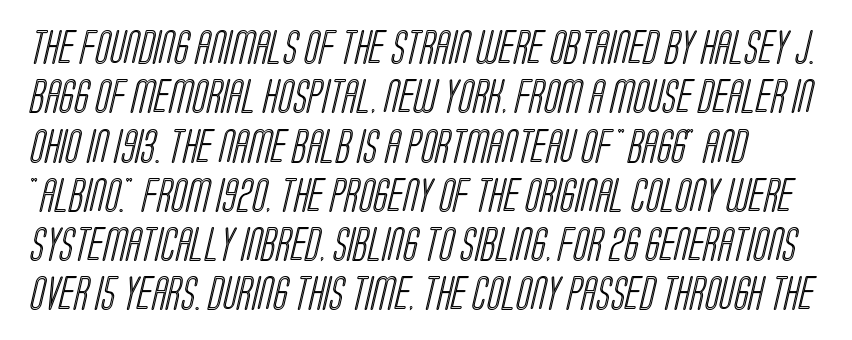
{"width": "condensed", "x_height": "large", "monospaced": "no", "underline": "no", "line_spacing": "normal", "line_spacing_ratio": 1.45, "letter_spacing": "normal", "letter_spacing_em": 0.0, "glyph_px": 34}
